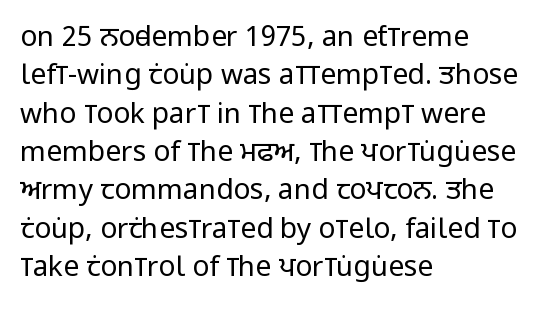
The image shows 28 px regular-weight, condensed sans-serif type, upright; set left-aligned, normal line spacing (1.37x), normal letter spacing, not underlined; low stroke contrast and a large x-height.
